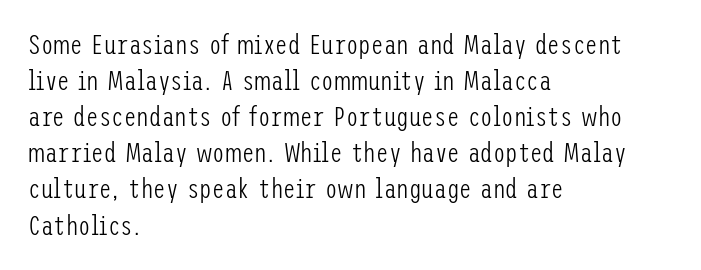
Q: Is the text bold? A: No.
Q: Is the text italic (slanted)? A: No, it is upright.
Q: Is the typeface a serif or a sans-serif typeface? A: Sans-serif.
Q: Is the text underlined? A: No.
Q: How is the paragraph aligned? A: Left-aligned.
Q: Is the spacing between letters normal or unusually wide? A: Normal.
Q: Is the spacing between lines tight, normal or loose? A: Normal.
Q: Width (condensed, normal, or wide)? A: Condensed.
Q: Stroke contrast? A: Low.
Q: x-height? A: Medium.
